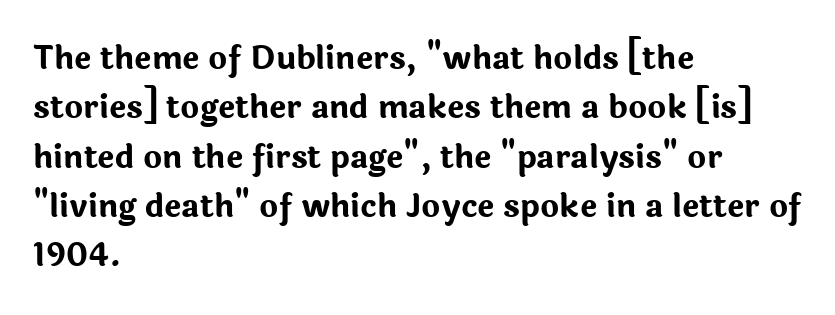
Q: Is the text bold? A: Yes.
Q: Is the text italic (slanted)? A: No, it is upright.
Q: Is the typeface a serif or a sans-serif typeface? A: Sans-serif.
Q: Is the text underlined? A: No.
Q: How is the paragraph aligned? A: Left-aligned.
Q: Is the spacing between letters normal or unusually wide? A: Normal.
Q: Is the spacing between lines tight, normal or loose? A: Normal.
Q: Width (condensed, normal, or wide)? A: Normal.
Q: Stroke contrast? A: Low.
Q: x-height? A: Medium.
Q: Monospaced? A: No.
